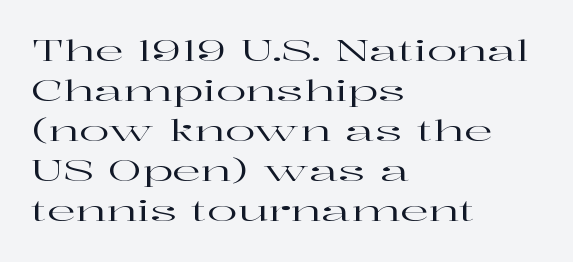
The image shows 28 px wide serif type, upright; set left-aligned, normal line spacing (1.43x), normal letter spacing, not underlined; high stroke contrast and a medium x-height.
